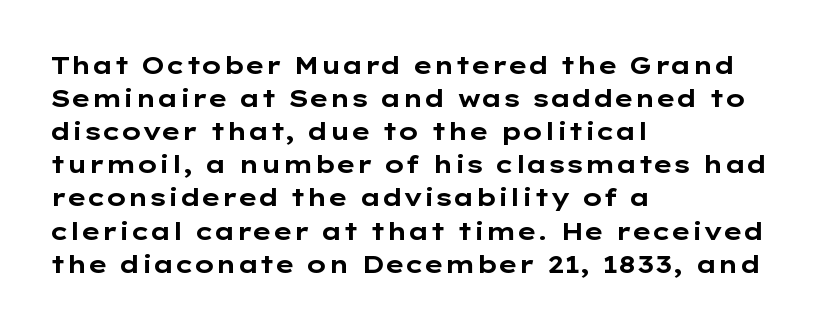
{"italic": "no", "bold": "yes", "underline": "no", "align": "left", "line_spacing": "normal", "line_spacing_ratio": 1.38, "letter_spacing": "normal", "letter_spacing_em": 0.0, "glyph_px": 24}
